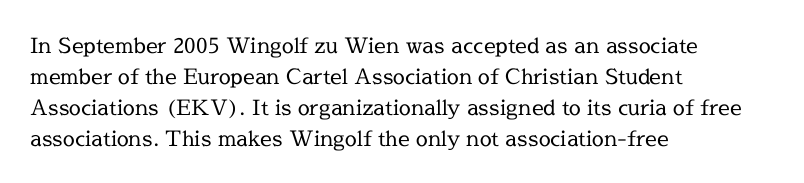
Q: Is the text bold? A: No.
Q: Is the text italic (slanted)? A: No, it is upright.
Q: Is the text underlined? A: No.
Q: How is the paragraph aligned? A: Left-aligned.
Q: Is the spacing between letters normal or unusually wide? A: Normal.
Q: Is the spacing between lines tight, normal or loose? A: Normal.
